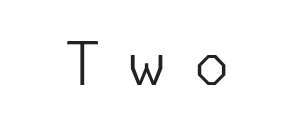
The image shows 60 px light sans-serif type, upright; set unusually wide letter spacing (+0.46 em), not underlined; low stroke contrast and a medium x-height.
